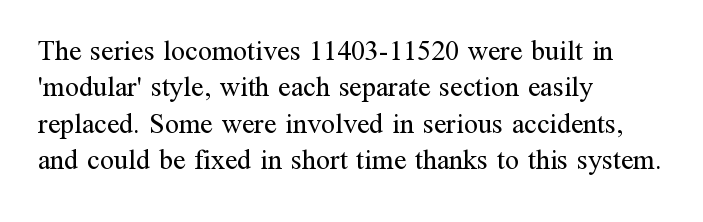
Honestly, there is no underline to notice here at all. When letters stand straight like this, we call the style roman or upright. The face used here is proportionally spaced, like ordinary book or web type. The horizontal fit of the characters is conventional and even. This reads as an unemphasized weight, regular at the heaviest. Summary of vertical rhythm: regular, with standard interline spacing.
